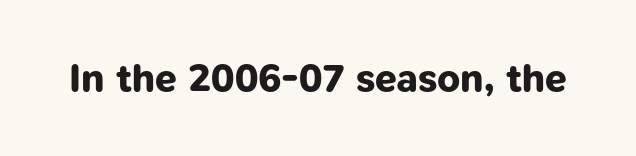
Summary of weight: heavy, a full bold. Does extra space separate the letters? No, they use regular spacing. This sample uses a sans-serif face. Descenders are the only things crossing below the line. The passage shown is typed in a proportional face where columns would drift.
